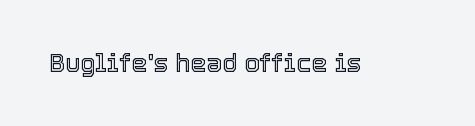
If you drew a line through each stem, it would be perfectly vertical. Characters follow at the spacing the type designer built in. The words here are not underlined.
